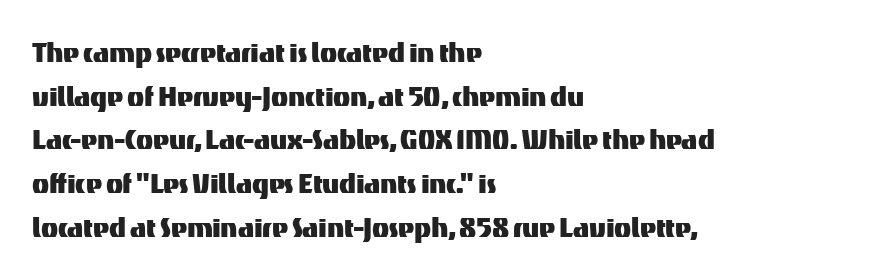
Q: Is the text italic (slanted)? A: No, it is upright.
Q: Is the typeface a serif or a sans-serif typeface? A: Sans-serif.
Q: Is the text underlined? A: No.
Q: How is the paragraph aligned? A: Left-aligned.
Q: Is the spacing between letters normal or unusually wide? A: Normal.
Q: Is the spacing between lines tight, normal or loose? A: Normal.
Q: Width (condensed, normal, or wide)? A: Normal.
Q: Stroke contrast? A: Medium.
Q: x-height? A: Medium.
Q: Monospaced? A: No.
